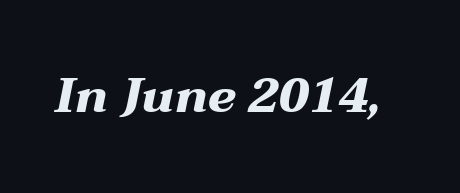
The image shows 48 px heavy, wide type, italic (leaning right); set normal letter spacing, not underlined; medium stroke contrast and a medium x-height.
